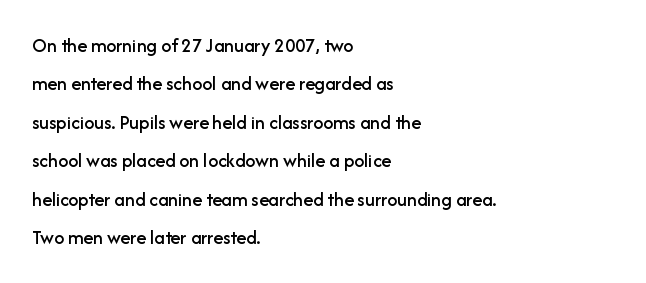
The image shows 20 px text type, upright; set left-aligned, loose line spacing (1.92x), normal letter spacing, not underlined.
